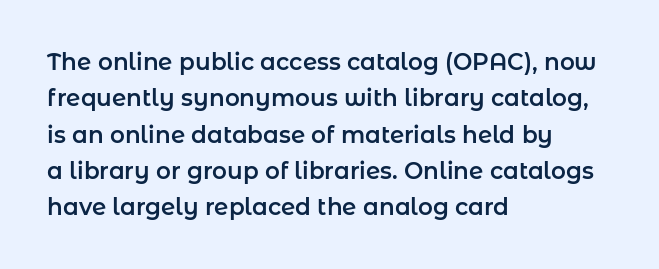
Q: Is the text italic (slanted)? A: No, it is upright.
Q: Is the text underlined? A: No.
Q: How is the paragraph aligned? A: Left-aligned.
Q: Is the spacing between letters normal or unusually wide? A: Normal.
Q: Is the spacing between lines tight, normal or loose? A: Normal.
